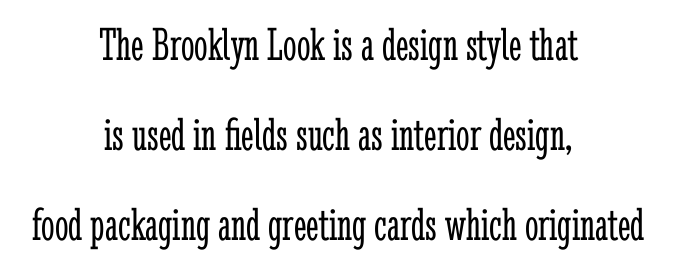
The image shows 48 px light, condensed serif type, upright; set centered, line spacing 1.87x, normal letter spacing, not underlined; low stroke contrast and a medium x-height.
